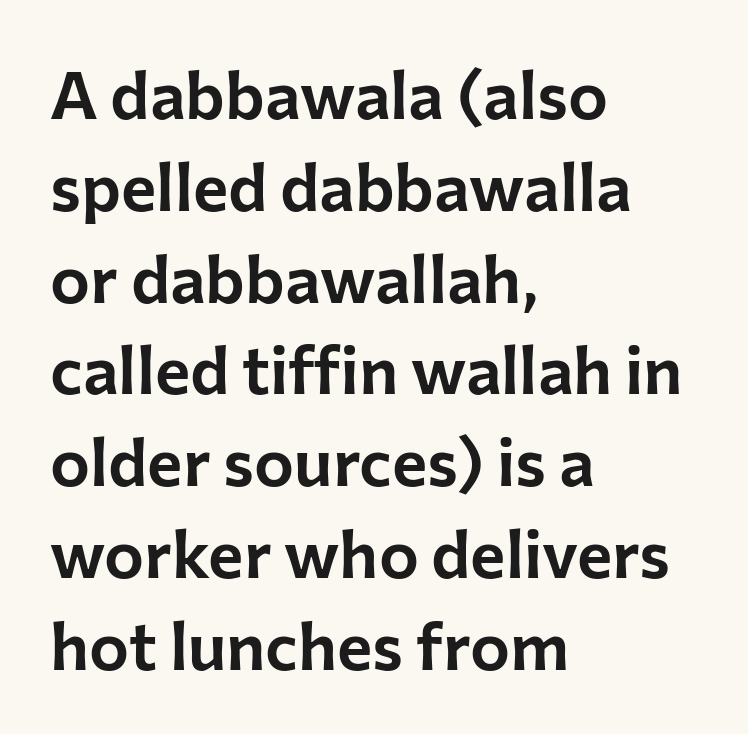
The image shows 67 px sans-serif type, upright; set left-aligned, normal line spacing (1.37x), normal letter spacing, not underlined; low stroke contrast and a medium x-height.
